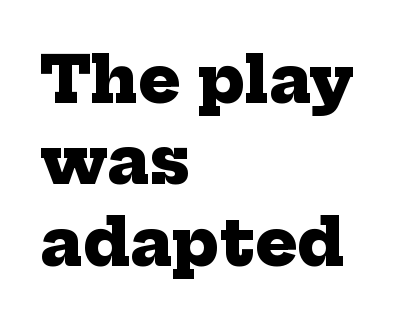
Q: Is the text bold? A: Yes.
Q: Is the typeface a serif or a sans-serif typeface? A: Serif.
Q: Is the text underlined? A: No.
Q: How is the paragraph aligned? A: Left-aligned.
Q: Is the spacing between letters normal or unusually wide? A: Normal.
Q: Is the spacing between lines tight, normal or loose? A: Normal.
Q: Width (condensed, normal, or wide)? A: Normal.
Q: Stroke contrast? A: Low.
Q: x-height? A: Medium.
Q: Monospaced? A: No.
